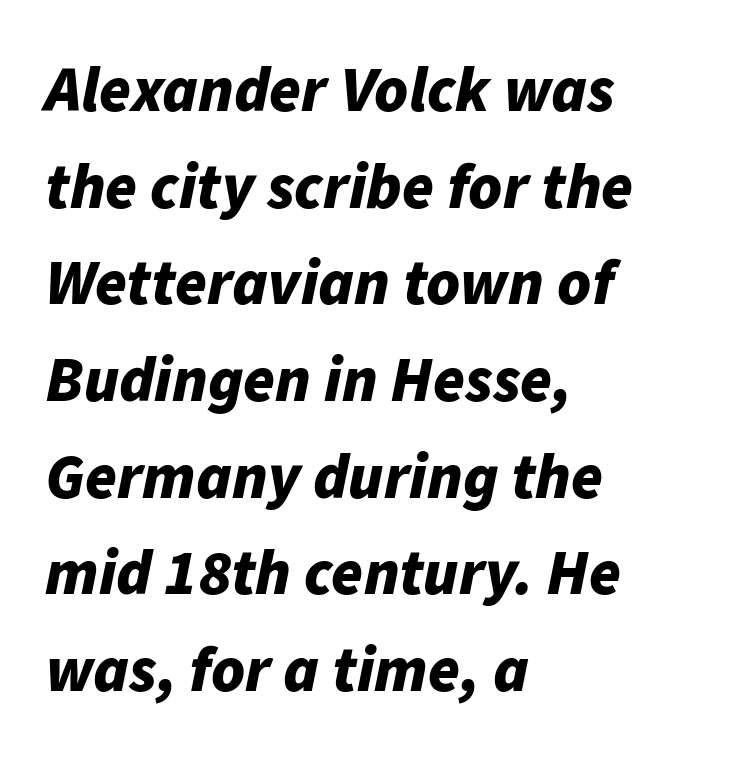
Q: Is the text bold? A: Yes.
Q: Is the text italic (slanted)? A: Yes, it leans right by about 11 degrees.
Q: Is the text underlined? A: No.
Q: How is the paragraph aligned? A: Left-aligned.
Q: Is the spacing between letters normal or unusually wide? A: Normal.
Q: Is the spacing between lines tight, normal or loose? A: Normal.
Q: Width (condensed, normal, or wide)? A: Normal.
Q: Stroke contrast? A: Low.
Q: x-height? A: Medium.
Q: Monospaced? A: No.
